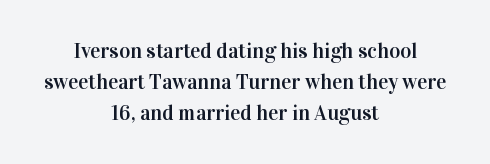
The image shows 21 px text type, upright; set centered, normal line spacing (1.47x), normal letter spacing, not underlined.
